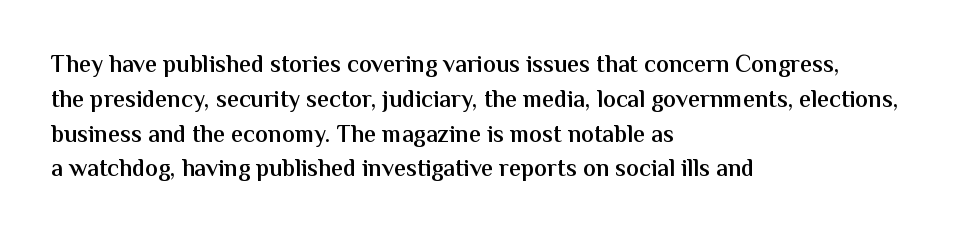
Notice how descenders clear the ascenders below comfortably — that's standard leading. It's the straight-up-and-down kind of type. Horizontally, the lines are justified to the leading edge only. Is the letter spacing exaggerated? No — it looks like the ordinary default. Semibold letterforms, between regular and bold.
